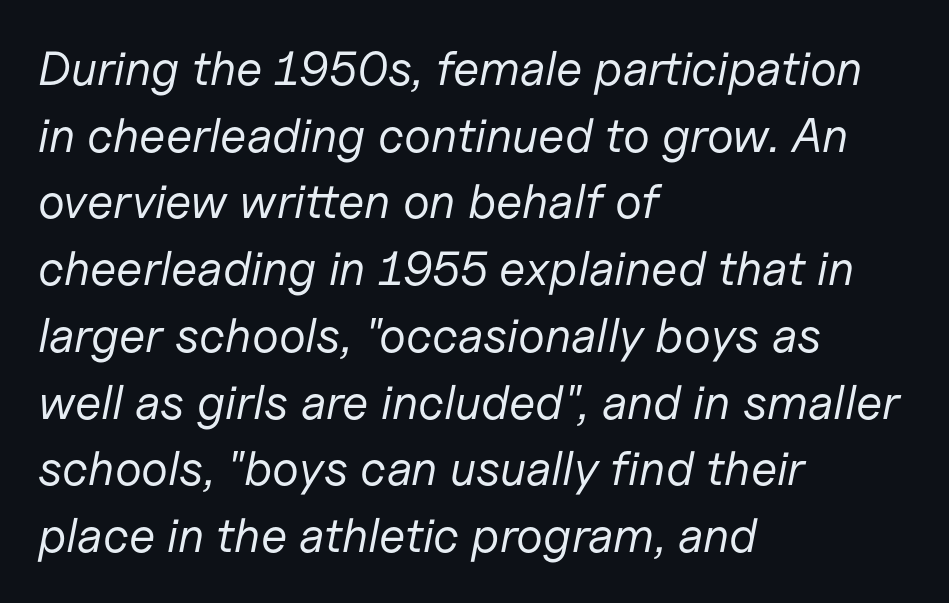
The image shows 48 px regular-weight type, italic (leaning right); set left-aligned, normal line spacing (1.39x), normal letter spacing, not underlined; low stroke contrast and a medium x-height.
